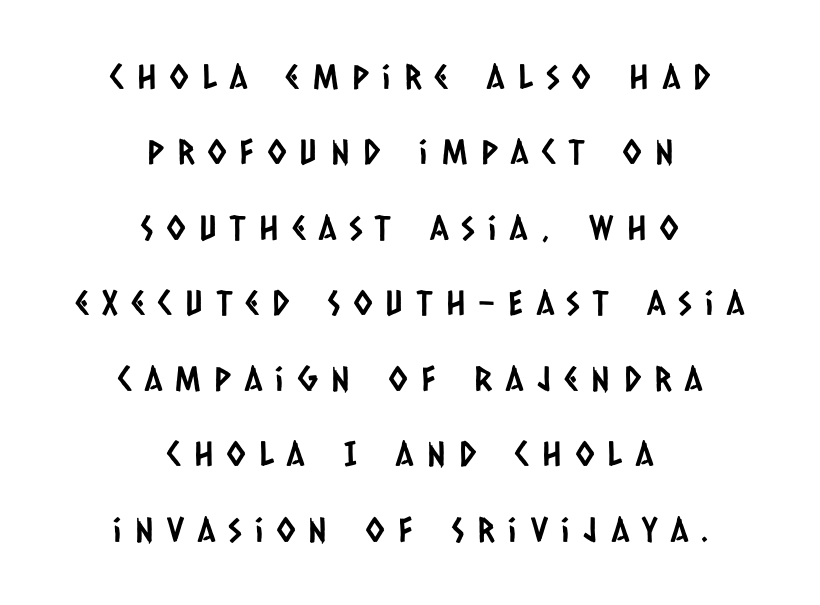
Has an underline been added? It has not. The face used here is proportionally spaced, like ordinary book or web type. Horizontal alignment here is central, giving a formal, balanced look. Words appear elongated and porous because spacing is wide. This is sans-serif lettering, the kind often seen on screens and signage.
